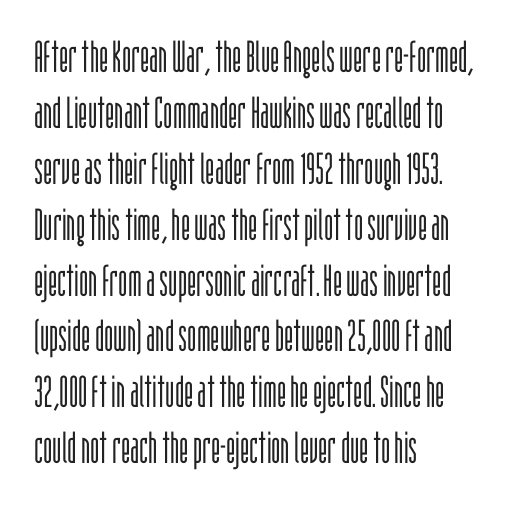
{"serif": "no", "italic": "no", "bold": "no", "weight": "light", "width": "condensed", "stroke_contrast": "low", "x_height": "large", "monospaced": "no", "underline": "no", "align": "left", "line_spacing": "normal", "line_spacing_ratio": 1.27, "letter_spacing": "normal", "letter_spacing_em": 0.0, "glyph_px": 44}
